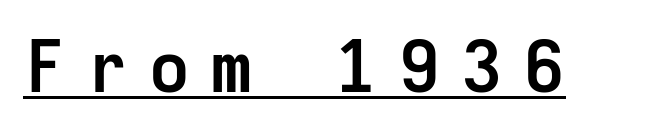
Q: Is the text bold? A: Yes.
Q: Is the text italic (slanted)? A: No, it is upright.
Q: Is the typeface a serif or a sans-serif typeface? A: Sans-serif.
Q: Is the text underlined? A: Yes.
Q: Is the spacing between letters normal or unusually wide? A: Unusually wide.
Q: Width (condensed, normal, or wide)? A: Normal.
Q: Stroke contrast? A: Low.
Q: x-height? A: Medium.
Q: Monospaced? A: Yes.
